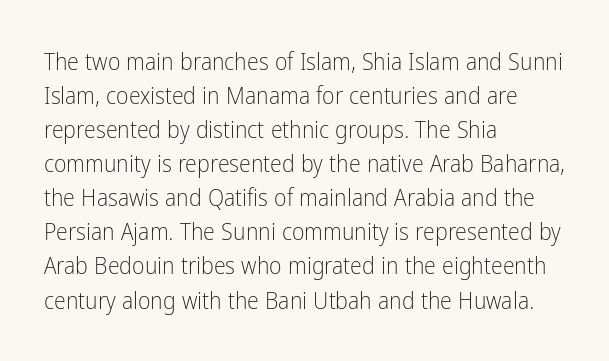
Just letters on the line, the space beneath them empty. The lines sit at an ordinary, default distance from one another. Reading down the block, your eye returns to a fixed left position each line. Think standard paragraph weight, or any step lighter than that.
